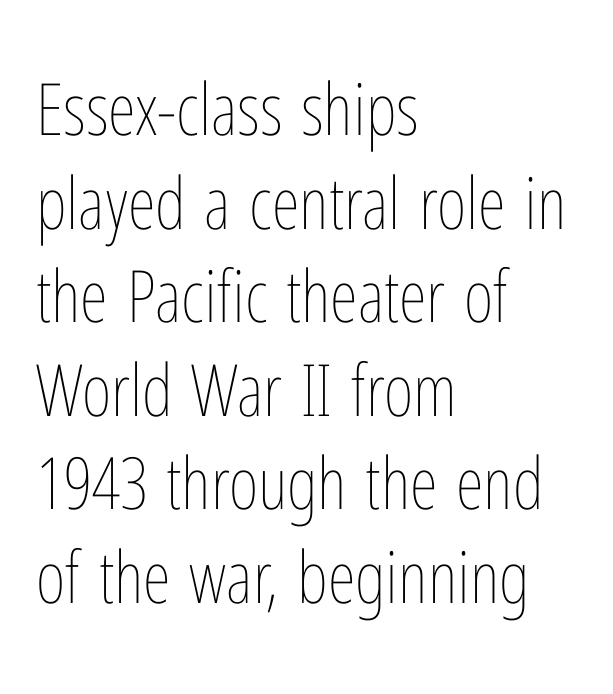
{"italic": "no", "bold": "no", "weight": "thin", "width": "condensed", "stroke_contrast": "low", "x_height": "medium", "monospaced": "no", "underline": "no", "align": "left", "line_spacing": "normal", "line_spacing_ratio": 1.3, "letter_spacing": "normal", "letter_spacing_em": 0.0, "glyph_px": 72}
